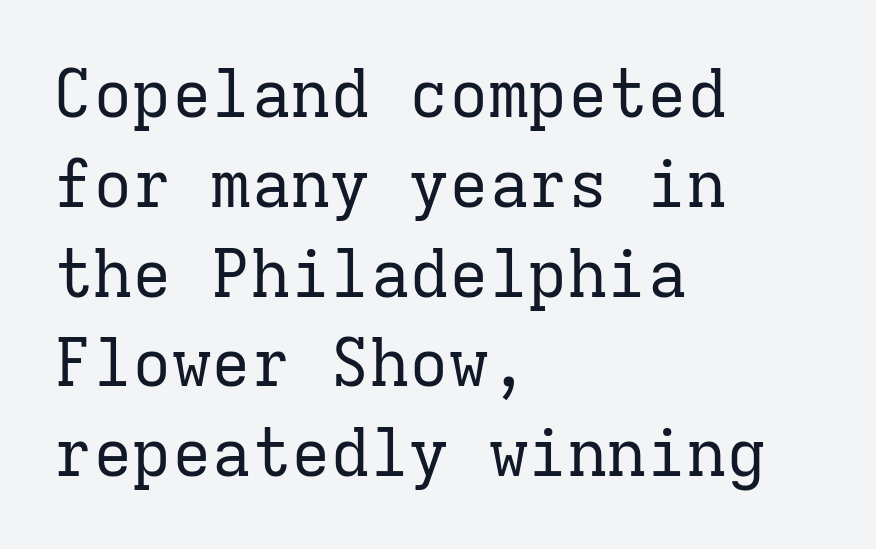
Q: Is the text bold? A: No.
Q: Is the text italic (slanted)? A: No, it is upright.
Q: Is the typeface a serif or a sans-serif typeface? A: Serif.
Q: Is the text underlined? A: No.
Q: How is the paragraph aligned? A: Left-aligned.
Q: Is the spacing between letters normal or unusually wide? A: Normal.
Q: Is the spacing between lines tight, normal or loose? A: Normal.
Q: Width (condensed, normal, or wide)? A: Normal.
Q: Stroke contrast? A: Low.
Q: x-height? A: Medium.
Q: Monospaced? A: Yes.
